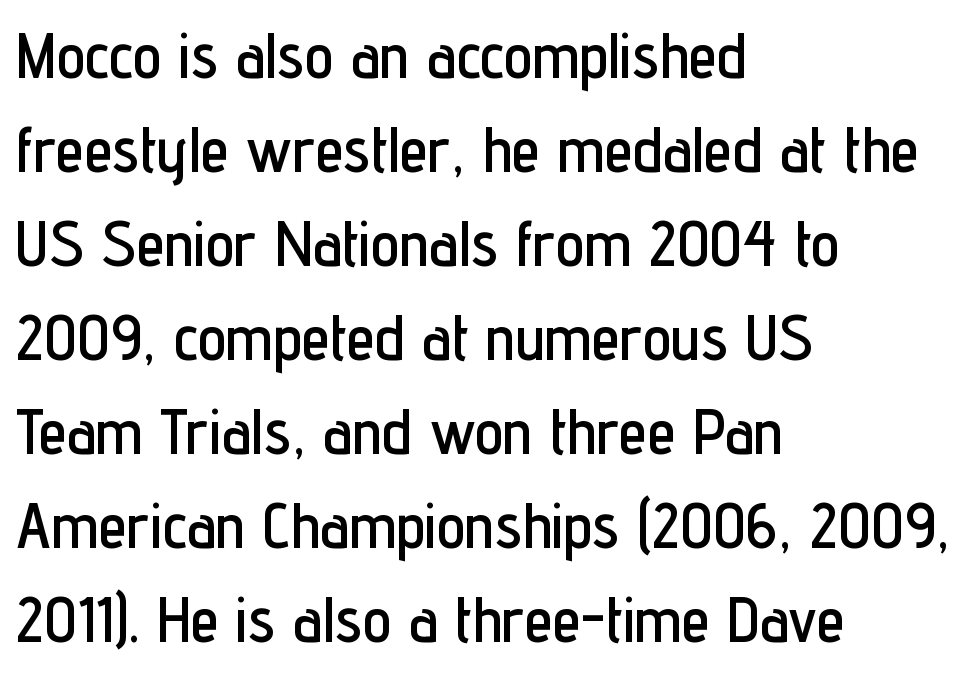
If you drew a ruler down the left edge, every line would touch it. This rendering features lettering with no underline. Tracking here is standard; glyphs follow each other at the usual distance. The face used here is proportionally spaced, like ordinary book or web type. Baseline-to-baseline distance is the conventional proportion of letter height.
